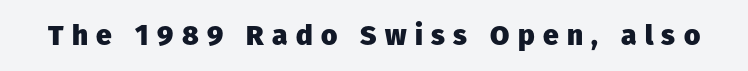
In terms of posture, this sample is upright. Typesetter's note: full bold, strokes at maximum text heaviness. The letters carry no serifs — their stems end cleanly without finishing strokes. Note the varied advance widths — an 'i' is clearly narrower than an 'm'. Lines of text with bare space underneath.
